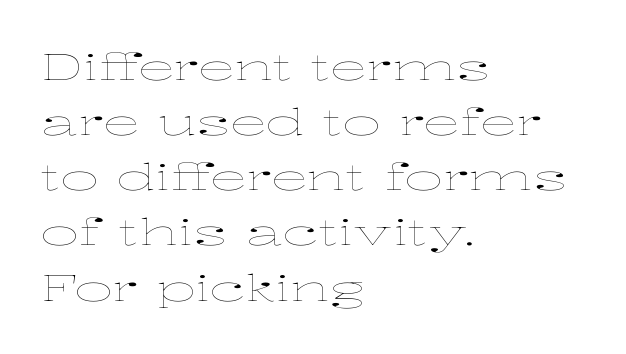
The type is set solid horizontally, with unmodified tracking. This is the regular roman posture of the typeface. On a weight scale, this lands at 450 or below. You could not count columns in this text — the font is proportionally spaced. Each line starts at the same left margin while the right side varies. Notice how descenders clear the ascenders below comfortably — that's standard leading.
